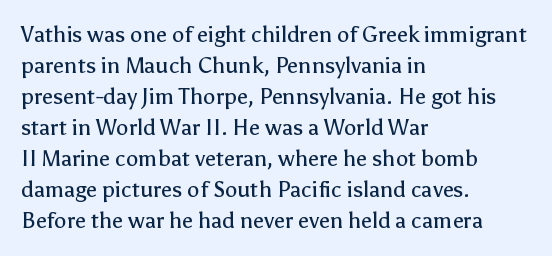
The words here are not underlined. Default kerning and tracking; the words read as compact shapes. The paragraph shown leans on its left margin. Posture: straight, roman, zero tilt. Vertical stems look standard width or narrower in stroke. Vertical spacing — default.
